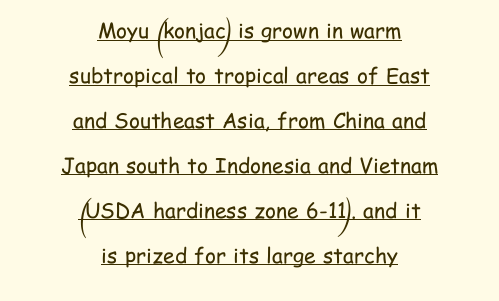
{"italic": "no", "bold": "no", "underline": "yes", "align": "center", "line_spacing": "loose", "line_spacing_ratio": 2.14, "letter_spacing": "normal", "letter_spacing_em": 0.0, "glyph_px": 21}
